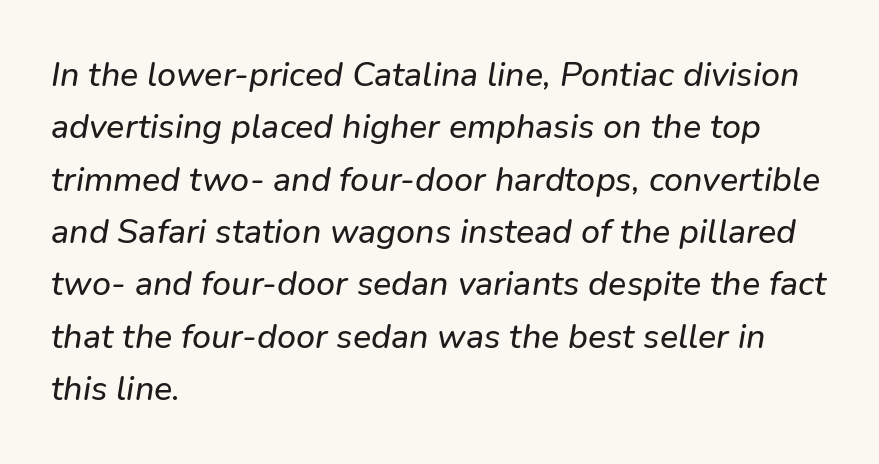
Q: Is the typeface a serif or a sans-serif typeface? A: Sans-serif.
Q: Is the text underlined? A: No.
Q: How is the paragraph aligned? A: Left-aligned.
Q: Is the spacing between letters normal or unusually wide? A: Normal.
Q: Is the spacing between lines tight, normal or loose? A: Normal.
Q: Width (condensed, normal, or wide)? A: Normal.
Q: Stroke contrast? A: Low.
Q: x-height? A: Medium.
Q: Monospaced? A: No.
